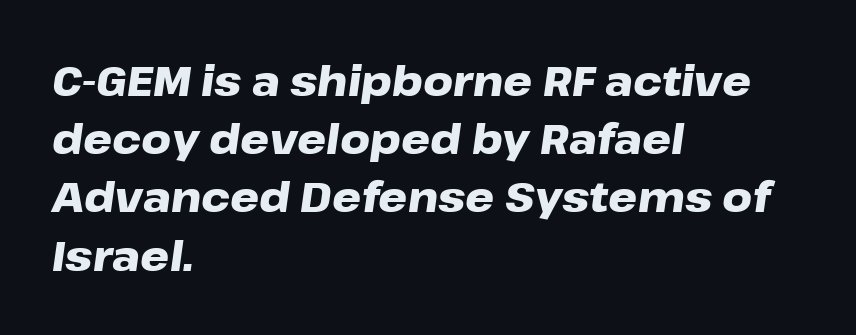
The image shows 41 px heavy, wide type, italic (leaning right); set left-aligned, normal line spacing (1.42x), normal letter spacing, not underlined; low stroke contrast and a medium x-height.
